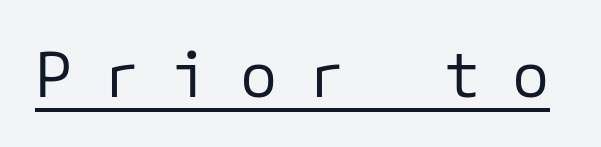
Q: Is the text bold? A: No.
Q: Is the text italic (slanted)? A: No, it is upright.
Q: Is the typeface a serif or a sans-serif typeface? A: Sans-serif.
Q: Is the text underlined? A: Yes.
Q: Is the spacing between letters normal or unusually wide? A: Unusually wide.
Q: Width (condensed, normal, or wide)? A: Normal.
Q: Stroke contrast? A: Low.
Q: x-height? A: Medium.
